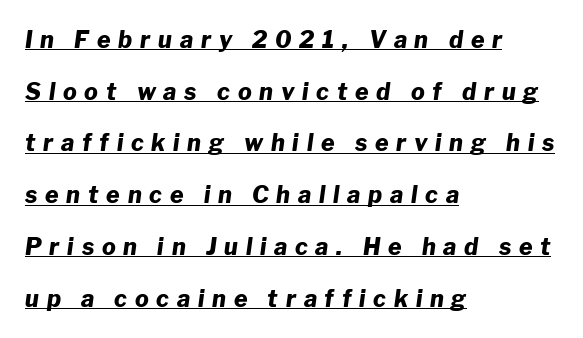
Q: Is the text bold? A: Yes.
Q: Is the text italic (slanted)? A: Yes, it leans right by about 8 degrees.
Q: Is the text underlined? A: Yes.
Q: How is the paragraph aligned? A: Left-aligned.
Q: Is the spacing between letters normal or unusually wide? A: Unusually wide.
Q: Is the spacing between lines tight, normal or loose? A: Loose.
